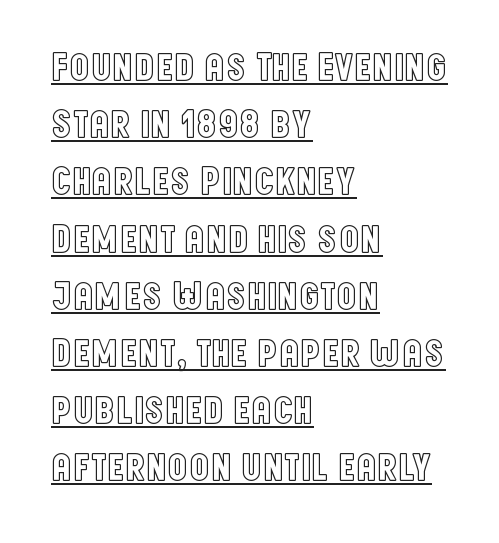
Q: Is the text italic (slanted)? A: No, it is upright.
Q: Is the text underlined? A: Yes.
Q: How is the paragraph aligned? A: Left-aligned.
Q: Is the spacing between letters normal or unusually wide? A: Normal.
Q: Is the spacing between lines tight, normal or loose? A: Normal.
Q: Width (condensed, normal, or wide)? A: Condensed.
Q: x-height? A: Large.
Q: Monospaced? A: No.
